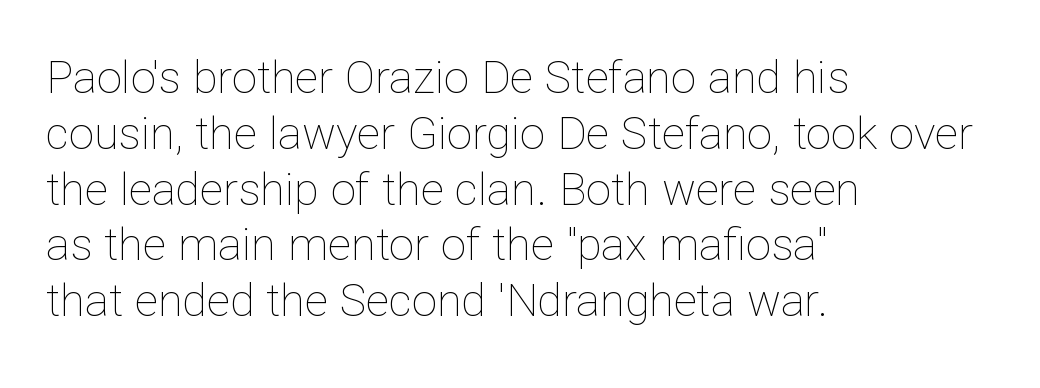
The letterforms sit at book weight or below. Each word holds together tightly as a unit, with standard inter-letter gaps. Descenders are the only things crossing below the line. The text block is weighted toward the left margin, trailing off unevenly rightward. The axis of the letterforms is exactly vertical.
